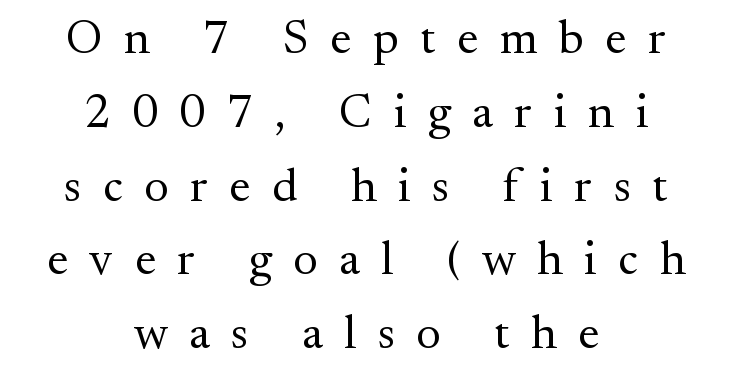
{"serif": "yes", "italic": "no", "bold": "no", "weight": "regular", "width": "normal", "stroke_contrast": "medium", "x_height": "small", "monospaced": "no", "underline": "no", "align": "center", "line_spacing": "normal", "line_spacing_ratio": 1.57, "letter_spacing": "wide", "letter_spacing_em": 0.46, "glyph_px": 47}
